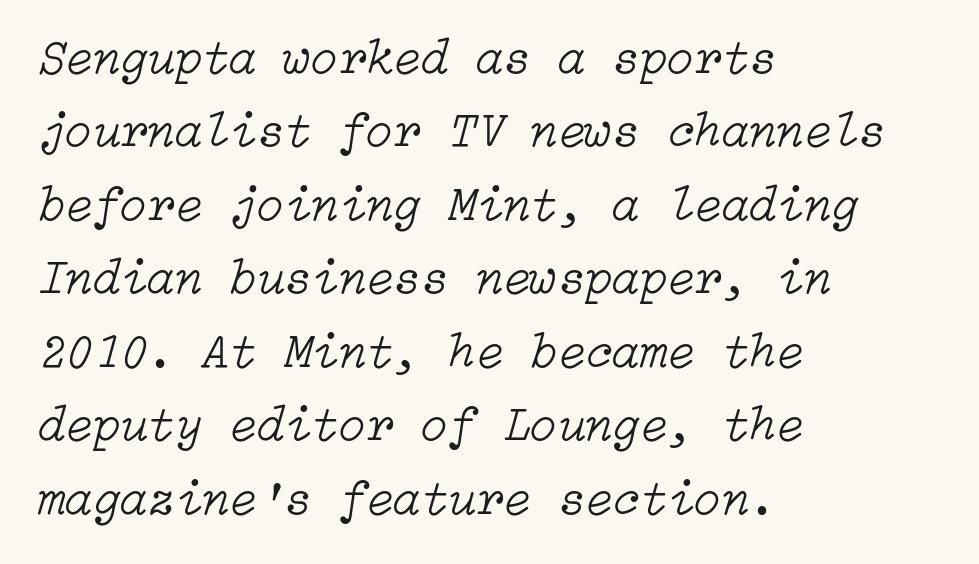
The image shows 50 px light type, italic (leaning right); set left-aligned, normal line spacing (1.47x), normal letter spacing, not underlined; low stroke contrast and a medium x-height.
